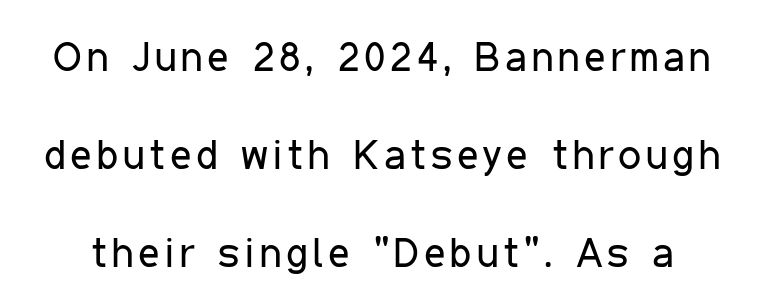
These lines are rendered in a variable-pitch font. The glyphs in this specimen are sans serif. The strip under each line holds only bare page. Whoever set this chose breathing room over compactness in the vertical rhythm.
